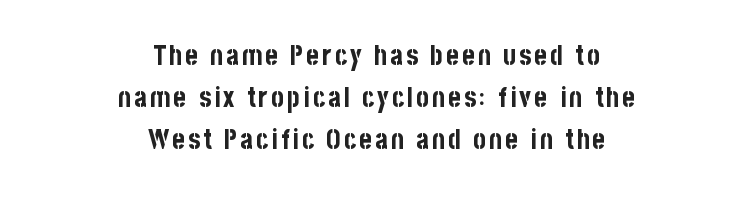
Q: Is the text bold? A: Yes.
Q: Is the text italic (slanted)? A: No, it is upright.
Q: Is the text underlined? A: No.
Q: How is the paragraph aligned? A: Centered.
Q: Is the spacing between lines tight, normal or loose? A: Normal.
